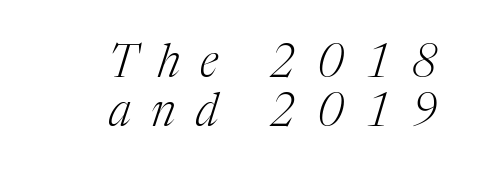
The image shows 45 px light serif type, italic (leaning right); set right-aligned, tight line spacing (1.08x), unusually wide letter spacing (+0.45 em), not underlined; medium stroke contrast and a medium x-height.
